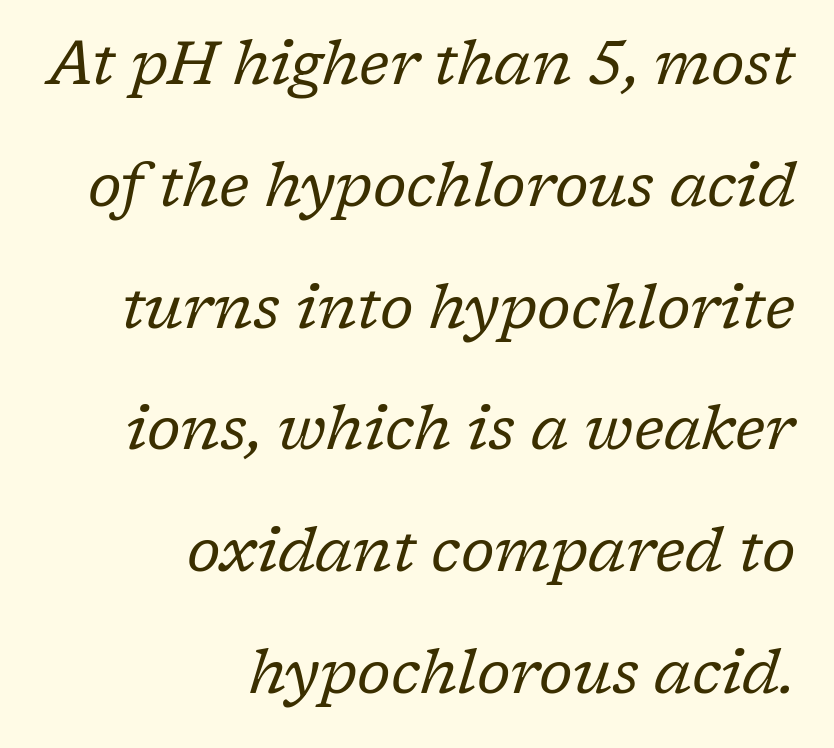
{"serif": "yes", "italic": "yes", "lean": "right", "slant_degrees": 17, "bold": "no", "weight": "regular", "width": "normal", "stroke_contrast": "low", "x_height": "medium", "monospaced": "no", "underline": "no", "align": "right", "line_spacing": "loose", "line_spacing_ratio": 2.03, "letter_spacing": "normal", "letter_spacing_em": 0.0, "glyph_px": 60}
